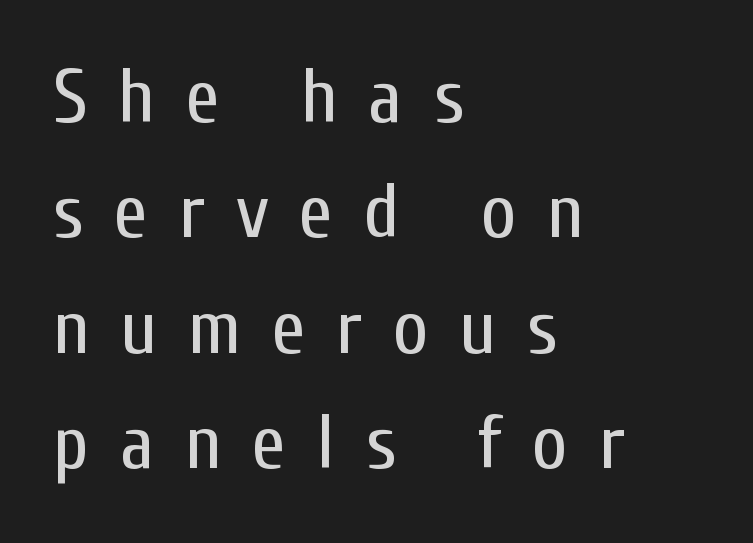
{"serif": "no", "italic": "no", "bold": "no", "weight": "regular", "width": "condensed", "stroke_contrast": "low", "x_height": "medium", "monospaced": "no", "underline": "no", "align": "left", "line_spacing": "normal", "line_spacing_ratio": 1.5, "letter_spacing": "wide", "letter_spacing_em": 0.4, "glyph_px": 77}
